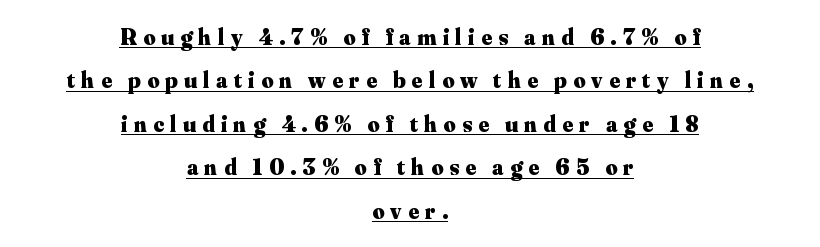
{"italic": "no", "bold": "yes", "underline": "yes", "align": "center", "line_spacing_ratio": 1.89, "letter_spacing": "wide", "letter_spacing_em": 0.27, "glyph_px": 23}
